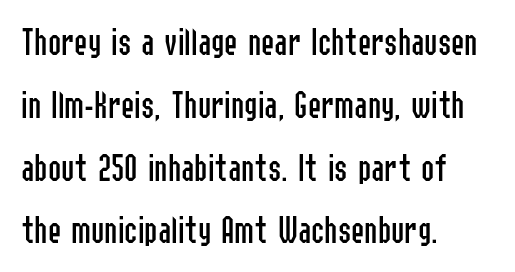
{"serif": "no", "italic": "no", "bold": "no", "weight": "regular", "width": "condensed", "stroke_contrast": "low", "x_height": "medium", "monospaced": "no", "underline": "no", "align": "left", "line_spacing": "normal", "line_spacing_ratio": 1.57, "letter_spacing": "normal", "letter_spacing_em": 0.0, "glyph_px": 40}
